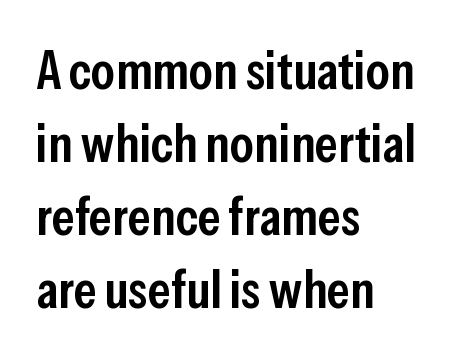
Q: Is the text bold? A: Semi-bold.
Q: Is the text italic (slanted)? A: No, it is upright.
Q: Is the typeface a serif or a sans-serif typeface? A: Sans-serif.
Q: Is the text underlined? A: No.
Q: How is the paragraph aligned? A: Left-aligned.
Q: Is the spacing between letters normal or unusually wide? A: Normal.
Q: Is the spacing between lines tight, normal or loose? A: Normal.
Q: Width (condensed, normal, or wide)? A: Condensed.
Q: Stroke contrast? A: Low.
Q: x-height? A: Medium.
Q: Monospaced? A: No.
